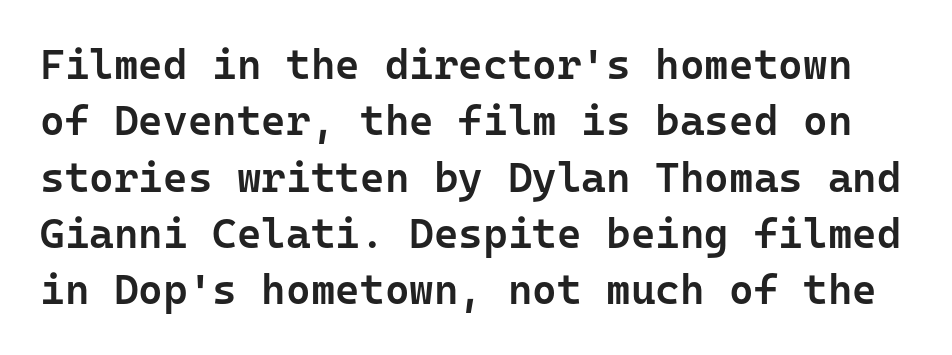
The passage shown has conventional tracking throughout. Letterform terminals end flat and unadorned throughout the passage. Monospaced: the letters line up in strict vertical columns. This is moderately heavy type, rendered in semibold. Regarding leading, the lines here are spaced in the standard way. Italic: no, the glyphs are upright roman.
